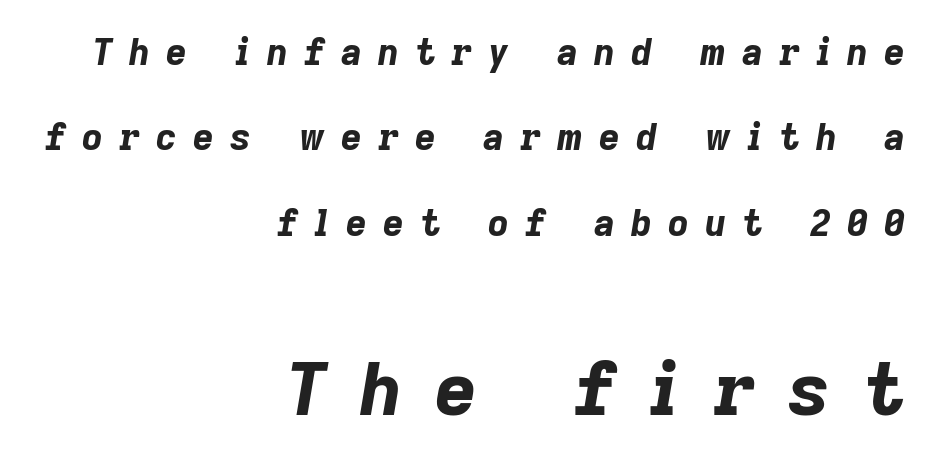
Q: Is the text bold? A: Yes.
Q: Is the text italic (slanted)? A: Yes, it leans right by about 9 degrees.
Q: Is the text underlined? A: No.
Q: How is the paragraph aligned? A: Right-aligned.
Q: Is the spacing between letters normal or unusually wide? A: Unusually wide.
Q: Is the spacing between lines tight, normal or loose? A: Loose.
Q: Which block of text is set in a larger size, the first (top) or the second (bottom)? A: The second (bottom) one.
Q: Width (condensed, normal, or wide)? A: Normal.
Q: Stroke contrast? A: Low.
Q: x-height? A: Medium.
Q: Monospaced? A: No.
